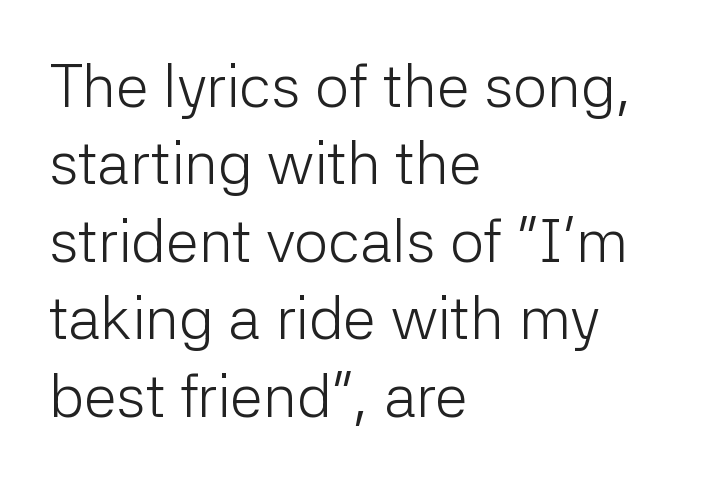
{"serif": "no", "italic": "no", "bold": "no", "weight": "light", "width": "normal", "stroke_contrast": "low", "x_height": "medium", "monospaced": "no", "underline": "no", "align": "left", "line_spacing": "normal", "line_spacing_ratio": 1.29, "letter_spacing": "normal", "letter_spacing_em": 0.0, "glyph_px": 60}
